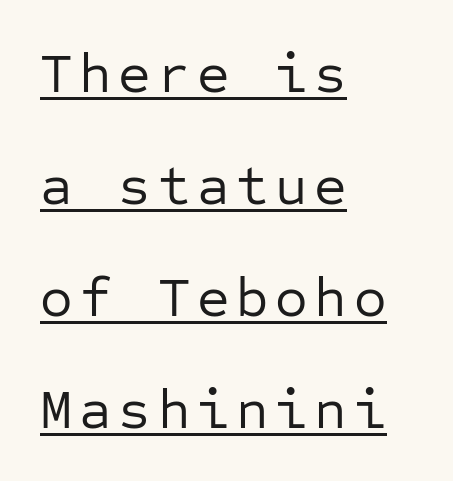
The image shows 56 px regular-weight sans-serif type, upright, monospaced; set left-aligned, loose line spacing (2.0x), underlined; low stroke contrast and a medium x-height.
